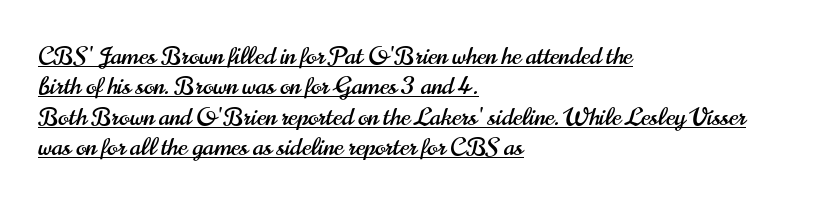
Q: Is the text italic (slanted)? A: Yes.
Q: Is the text underlined? A: Yes.
Q: How is the paragraph aligned? A: Left-aligned.
Q: Is the spacing between letters normal or unusually wide? A: Normal.
